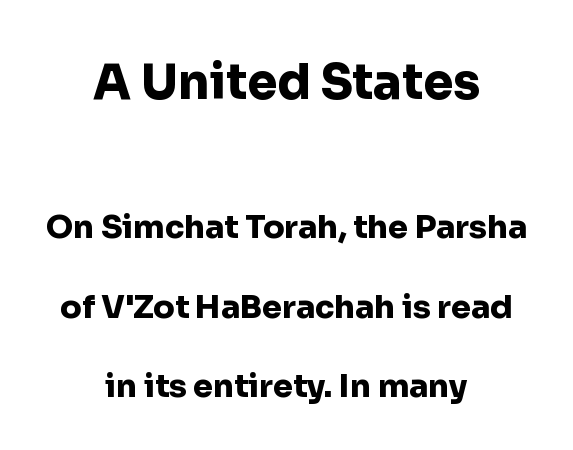
I'd describe the lettering as bold — thick and assertive. These lines are rendered in a variable-pitch font. Notice the wide empty band between every row — that's loose leading. A roman cut, with each character standing at attention. Any mark beneath the type? The region is blank.
